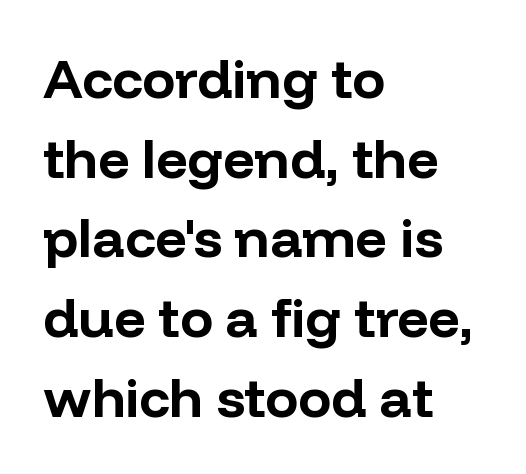
The characters look thick and weighty, a clear bold. Each letter keeps its own natural width here, so spacing adapts to shape. Style check: upright. Left-aligned paragraph, ragged on the right.
